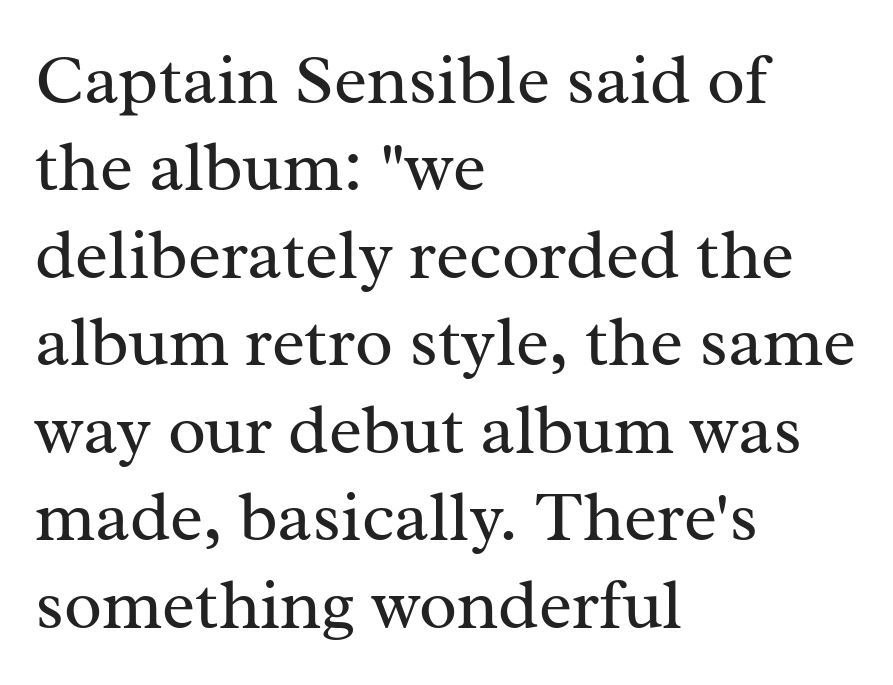
{"serif": "yes", "italic": "no", "bold": "no", "weight": "regular", "width": "normal", "stroke_contrast": "medium", "x_height": "medium", "monospaced": "no", "underline": "no", "align": "left", "line_spacing": "normal", "line_spacing_ratio": 1.25, "letter_spacing": "normal", "letter_spacing_em": 0.0, "glyph_px": 70}
